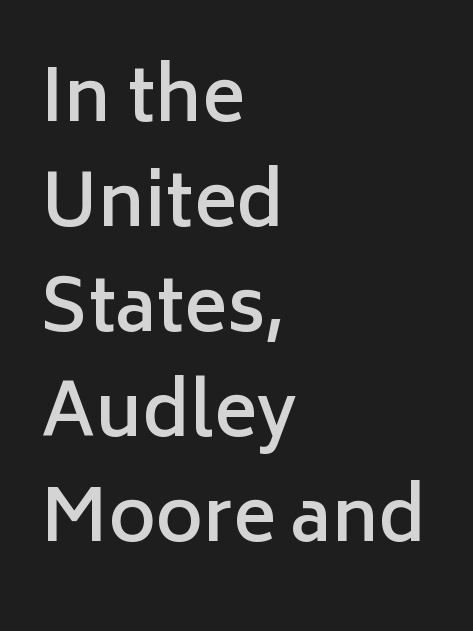
The image shows 72 px semibold sans-serif type, upright; set left-aligned, normal line spacing (1.46x), normal letter spacing, not underlined; low stroke contrast and a medium x-height.
